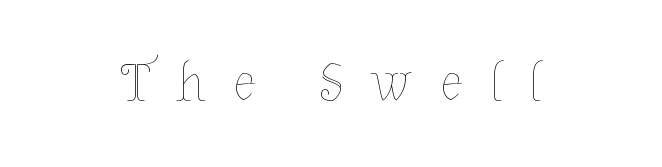
These lines were composed using upright roman letters. Character widths vary here, with narrow letters taking less room than wide ones. Is the stroke heavy? The answer is a plain regular-or-lighter. The paragraph shown floats in the horizontal middle. Each word looks stretched out because of the extra space between its letters.
